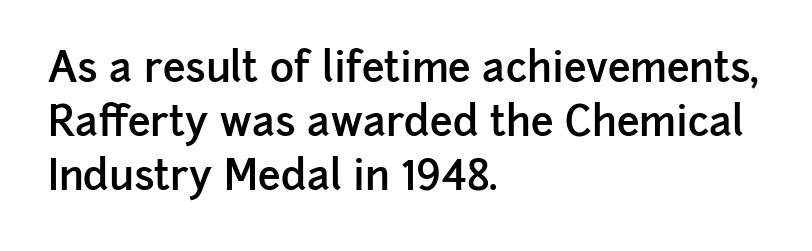
The image shows 41 px semibold sans-serif type, upright; set left-aligned, normal line spacing (1.32x), normal letter spacing, not underlined; low stroke contrast and a medium x-height.
